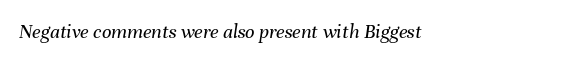
The image shows 21 px text type, italic (leaning right); set normal letter spacing, not underlined.
